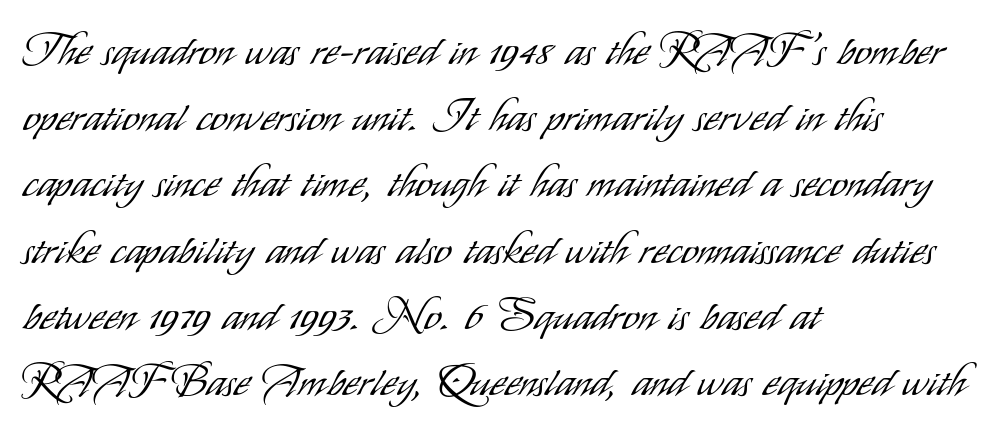
Q: Is the text bold? A: No.
Q: Is the text italic (slanted)? A: Yes.
Q: Is the typeface a serif or a sans-serif typeface? A: Sans-serif.
Q: Is the text underlined? A: No.
Q: How is the paragraph aligned? A: Left-aligned.
Q: Is the spacing between letters normal or unusually wide? A: Normal.
Q: Is the spacing between lines tight, normal or loose? A: Normal.
Q: Width (condensed, normal, or wide)? A: Condensed.
Q: Stroke contrast? A: Low.
Q: x-height? A: Small.
Q: Monospaced? A: No.
